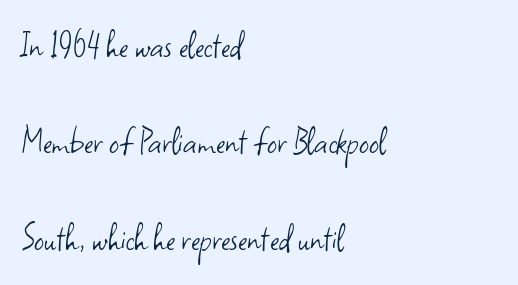
Q: Is the text bold? A: No.
Q: Is the text italic (slanted)? A: Yes.
Q: Is the typeface a serif or a sans-serif typeface? A: Sans-serif.
Q: Is the text underlined? A: No.
Q: How is the paragraph aligned? A: Left-aligned.
Q: Is the spacing between letters normal or unusually wide? A: Normal.
Q: Is the spacing between lines tight, normal or loose? A: Loose.
Q: Width (condensed, normal, or wide)? A: Normal.
Q: Stroke contrast? A: Low.
Q: x-height? A: Small.
Q: Monospaced? A: No.
